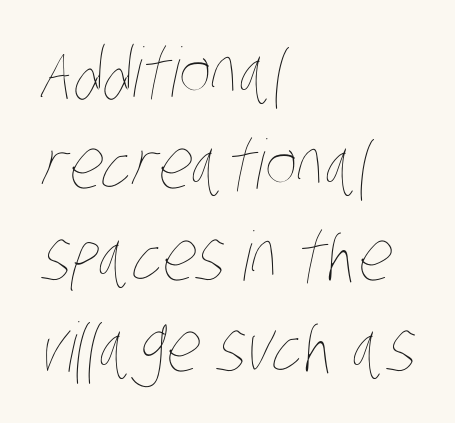
The image shows 68 px thin, condensed type; set left-aligned, normal line spacing (1.35x), normal letter spacing, not underlined; low stroke contrast and a large x-height.
